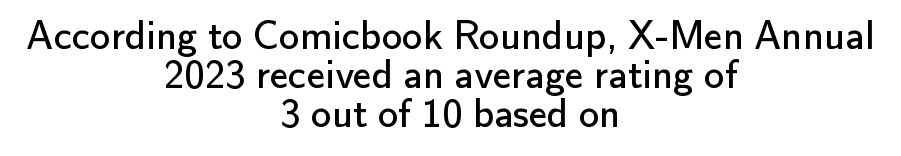
The image shows 41 px regular-weight sans-serif type, upright; set centered, tight line spacing (0.95x), normal letter spacing, not underlined; low stroke contrast and a small x-height.
